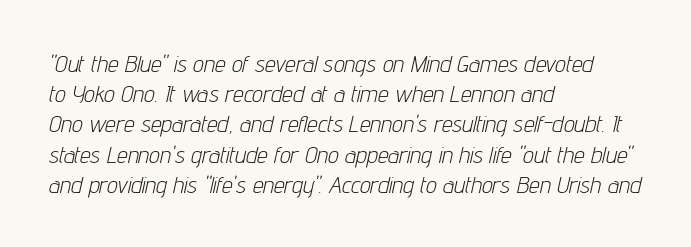
{"italic": "yes", "lean": "right", "slant_degrees": 12, "bold": "no", "underline": "no", "align": "left", "line_spacing": "normal", "line_spacing_ratio": 1.26, "letter_spacing": "normal", "letter_spacing_em": 0.0, "glyph_px": 24}
